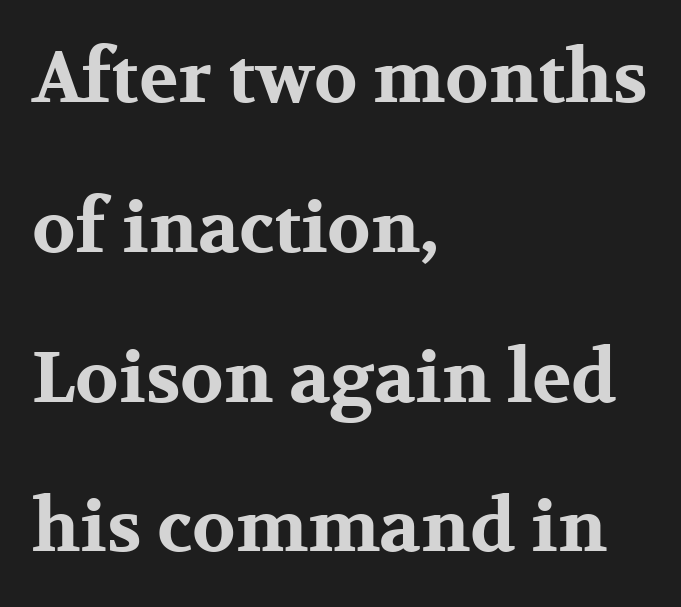
Underline: absent. The axis of the letterforms is exactly vertical. Unlike a clean sans, this face finishes its strokes with serifs. A typesetter would call this zero additional tracking. Teacher's note: observe the even left margin — that is flush-left alignment. Note the varied advance widths — an 'i' is clearly narrower than an 'm'.
